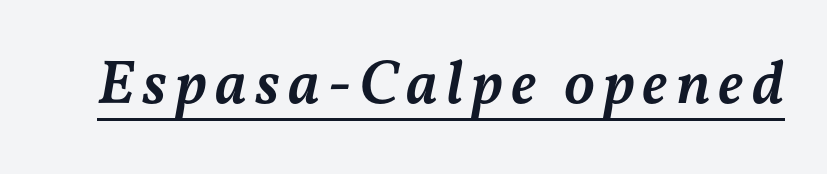
{"italic": "yes", "lean": "right", "slant_degrees": 11, "bold": "semi", "weight": "semibold", "width": "normal", "stroke_contrast": "medium", "x_height": "medium", "monospaced": "no", "underline": "yes", "glyph_px": 62}
